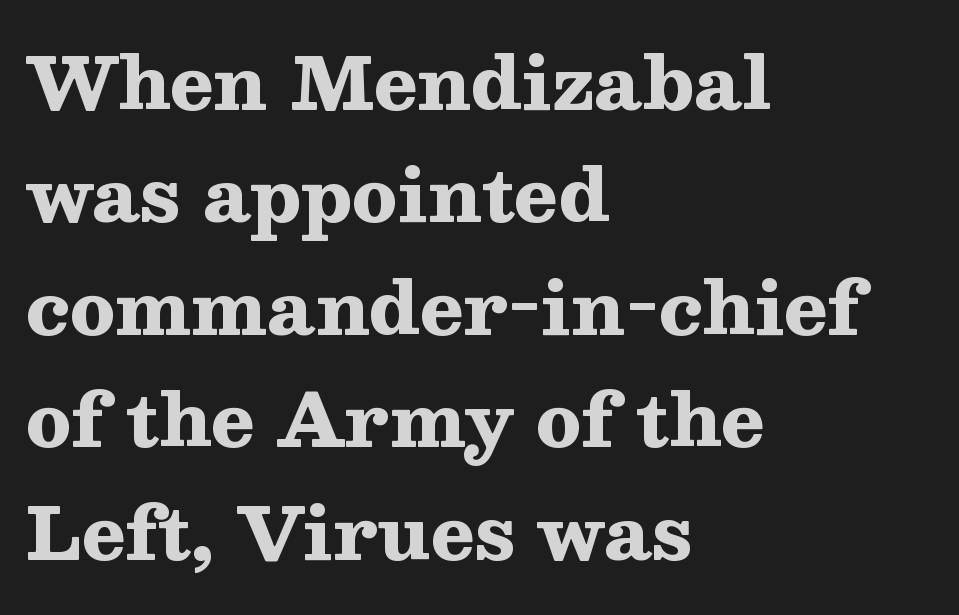
{"serif": "yes", "italic": "no", "bold": "yes", "weight": "heavy", "width": "wide", "stroke_contrast": "medium", "x_height": "medium", "monospaced": "no", "underline": "no", "align": "left", "line_spacing": "normal", "line_spacing_ratio": 1.54, "letter_spacing": "normal", "letter_spacing_em": 0.0, "glyph_px": 73}
